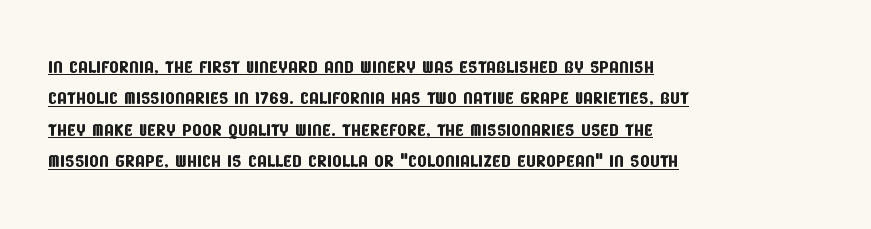
Where is the straight margin? On the left. Normally led — the rows are evenly, conventionally spaced. The lettering is marked with a stroke running underneath it. The horizontal fit of the characters is conventional and even.
